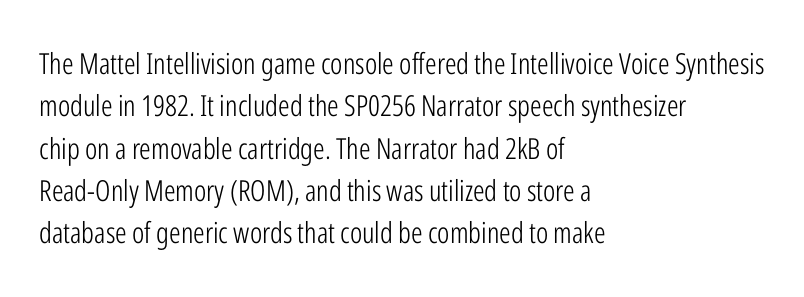
The image shows 29 px light, condensed sans-serif type, upright; set left-aligned, normal line spacing (1.46x), normal letter spacing, not underlined; low stroke contrast and a medium x-height.
